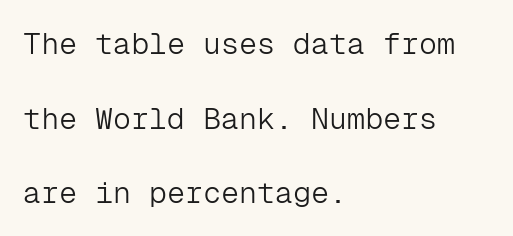
{"serif": "no", "italic": "no", "bold": "no", "weight": "light", "width": "normal", "stroke_contrast": "low", "x_height": "medium", "monospaced": "yes", "underline": "no", "align": "left", "line_spacing": "loose", "line_spacing_ratio": 2.49, "letter_spacing": "normal", "letter_spacing_em": 0.0, "glyph_px": 30}
